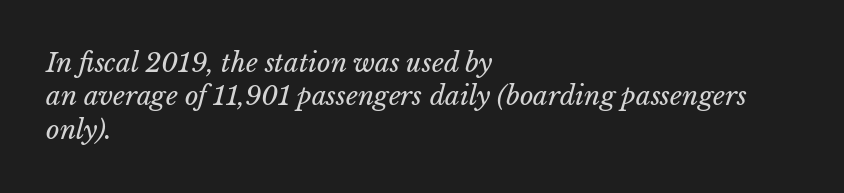
The image shows 26 px text type; set left-aligned, normal line spacing (1.28x), normal letter spacing, not underlined.
